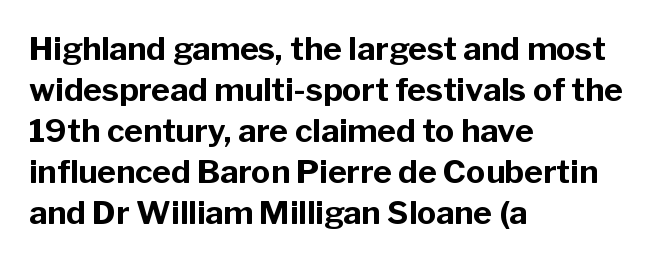
{"serif": "no", "italic": "no", "bold": "yes", "weight": "bold", "width": "normal", "stroke_contrast": "low", "x_height": "medium", "monospaced": "no", "underline": "no", "align": "left", "line_spacing": "normal", "line_spacing_ratio": 1.28, "letter_spacing": "normal", "letter_spacing_em": 0.0, "glyph_px": 32}
